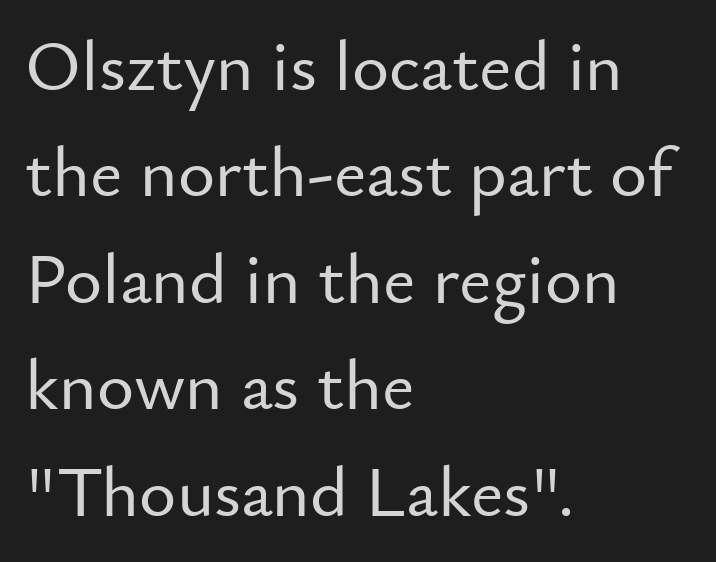
Q: Is the text italic (slanted)? A: No, it is upright.
Q: Is the typeface a serif or a sans-serif typeface? A: Sans-serif.
Q: Is the text underlined? A: No.
Q: How is the paragraph aligned? A: Left-aligned.
Q: Is the spacing between letters normal or unusually wide? A: Normal.
Q: Is the spacing between lines tight, normal or loose? A: Normal.
Q: Width (condensed, normal, or wide)? A: Normal.
Q: Stroke contrast? A: Low.
Q: x-height? A: Small.
Q: Monospaced? A: No.
